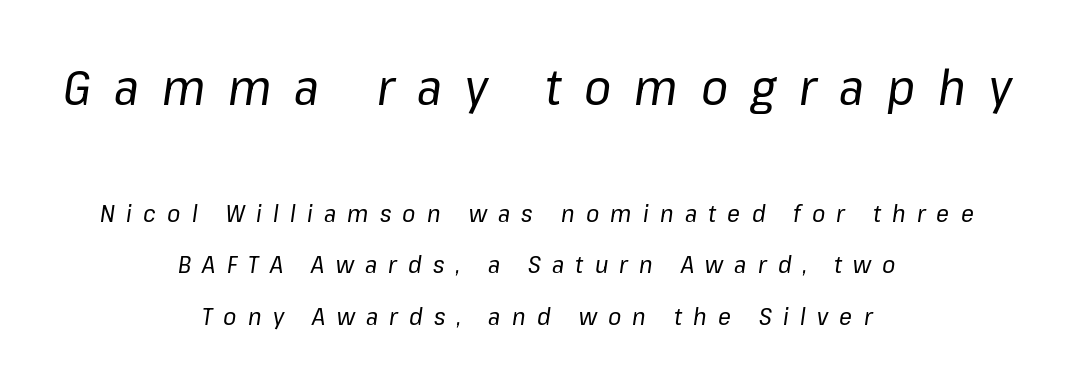
The image shows 49 px regular-weight type, italic (leaning right); set centered, loose line spacing (2.14x), unusually wide letter spacing (+0.47 em), not underlined; the first (top) block is 2.04x larger; low stroke contrast and a medium x-height.
